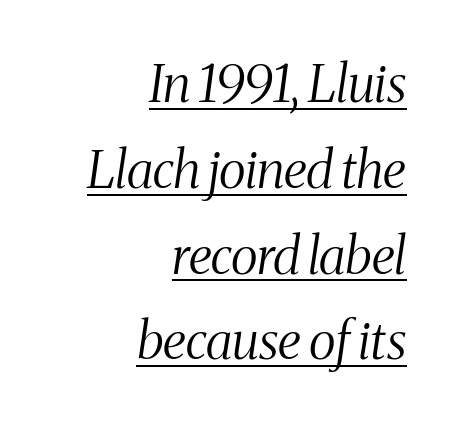
Q: Is the text bold? A: No.
Q: Is the text italic (slanted)? A: Yes, it leans right by about 8 degrees.
Q: Is the typeface a serif or a sans-serif typeface? A: Serif.
Q: Is the text underlined? A: Yes.
Q: How is the paragraph aligned? A: Right-aligned.
Q: Is the spacing between letters normal or unusually wide? A: Normal.
Q: Is the spacing between lines tight, normal or loose? A: Normal.
Q: Width (condensed, normal, or wide)? A: Condensed.
Q: Stroke contrast? A: Medium.
Q: x-height? A: Medium.
Q: Monospaced? A: No.
